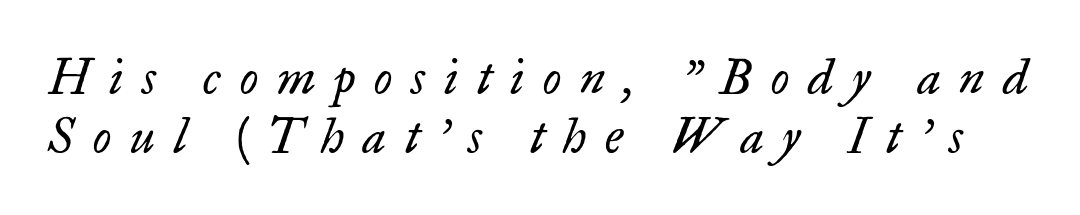
The image shows 48 px regular-weight serif type, italic (leaning right); set line spacing 1.22x, unusually wide letter spacing (+0.39 em), not underlined; low stroke contrast and a small x-height.
